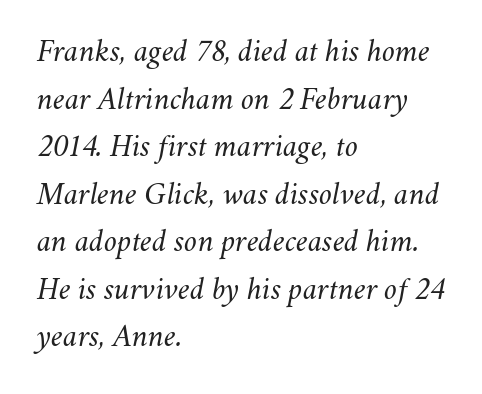
In terms of posture, this sample is oblique. Letters have the restrained weight of plain body copy at most. Does the copy run flush right? No — it runs flush left. Only glyphs here, with clear space below each row. A typesetter would call this zero additional tracking. The space between consecutive lines is moderate.
